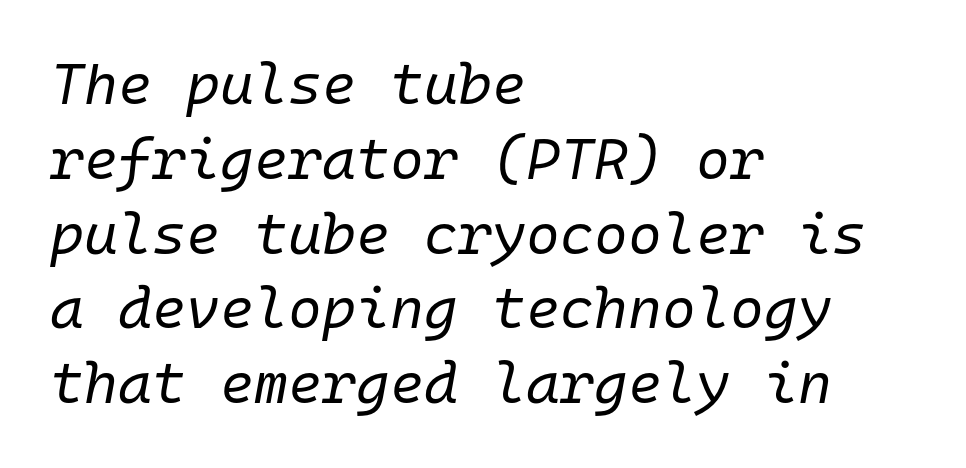
Q: Is the text bold? A: No.
Q: Is the text italic (slanted)? A: Yes, it leans right by about 10 degrees.
Q: Is the text underlined? A: No.
Q: How is the paragraph aligned? A: Left-aligned.
Q: Is the spacing between letters normal or unusually wide? A: Normal.
Q: Is the spacing between lines tight, normal or loose? A: Normal.
Q: Width (condensed, normal, or wide)? A: Normal.
Q: Stroke contrast? A: Low.
Q: x-height? A: Medium.
Q: Monospaced? A: Yes.
